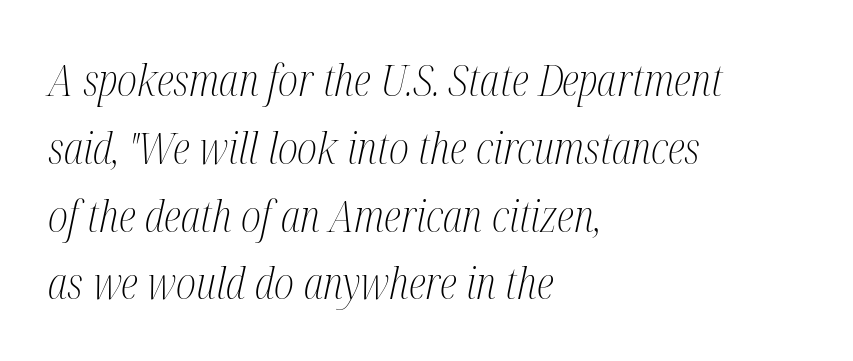
The font family rendered here belongs to the serif group. Words appear dense and cohesive because spacing is normal. There's an unmistakable incline to the writing here. Heft: none added — not bold. Rows of type keep a routine distance in the vertical direction. The passage shown is typed in a proportional face where columns would drift.
